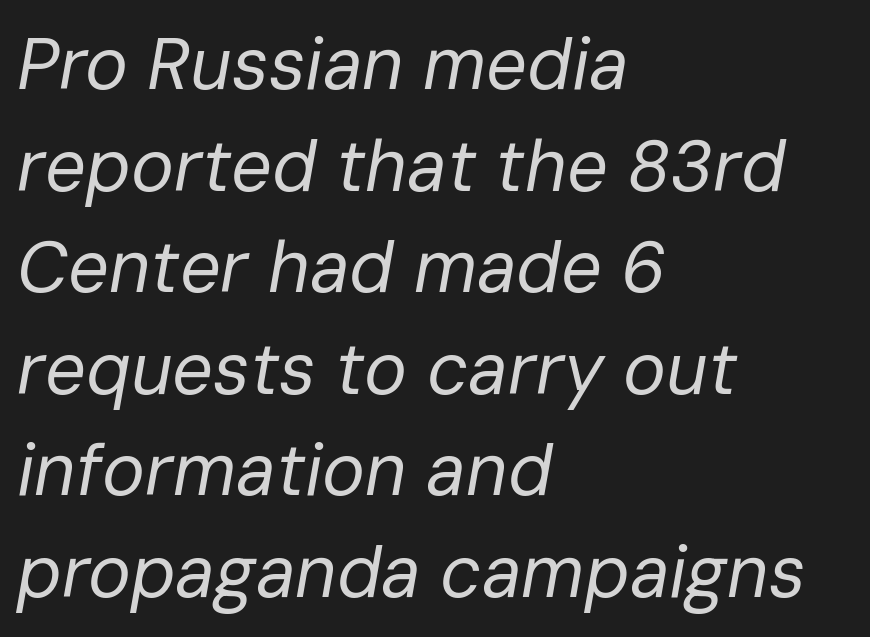
{"italic": "yes", "lean": "right", "slant_degrees": 10, "bold": "no", "weight": "regular", "width": "normal", "stroke_contrast": "low", "x_height": "medium", "monospaced": "no", "underline": "no", "align": "left", "line_spacing": "normal", "line_spacing_ratio": 1.41, "letter_spacing": "normal", "letter_spacing_em": 0.0, "glyph_px": 72}
